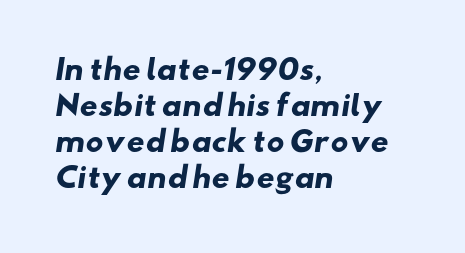
{"serif": "no", "bold": "yes", "weight": "heavy", "width": "wide", "stroke_contrast": "low", "x_height": "small", "monospaced": "no", "underline": "no", "align": "left", "line_spacing": "normal", "line_spacing_ratio": 1.29, "letter_spacing": "normal", "letter_spacing_em": 0.0, "glyph_px": 28}
